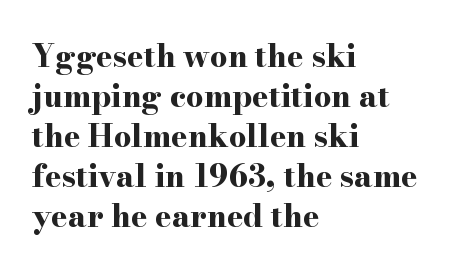
Q: Is the text bold? A: Yes.
Q: Is the text italic (slanted)? A: No, it is upright.
Q: Is the typeface a serif or a sans-serif typeface? A: Serif.
Q: Is the text underlined? A: No.
Q: How is the paragraph aligned? A: Left-aligned.
Q: Is the spacing between letters normal or unusually wide? A: Normal.
Q: Is the spacing between lines tight, normal or loose? A: Normal.
Q: Width (condensed, normal, or wide)? A: Wide.
Q: Stroke contrast? A: High.
Q: x-height? A: Small.
Q: Monospaced? A: No.
